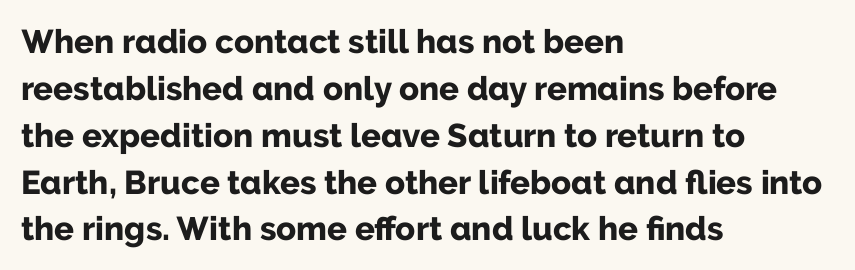
{"serif": "no", "italic": "no", "bold": "yes", "weight": "bold", "width": "normal", "stroke_contrast": "low", "x_height": "medium", "monospaced": "no", "underline": "no", "align": "left", "line_spacing": "normal", "line_spacing_ratio": 1.42, "letter_spacing": "normal", "letter_spacing_em": 0.0, "glyph_px": 33}
